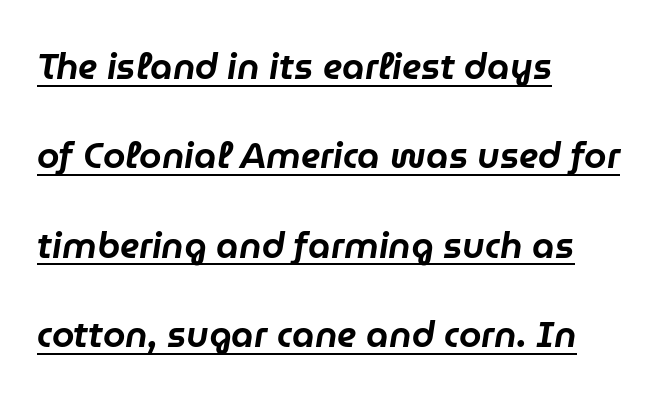
{"italic": "yes", "lean": "right", "slant_degrees": 9, "width": "normal", "stroke_contrast": "low", "x_height": "medium", "monospaced": "no", "underline": "yes", "align": "left", "line_spacing": "loose", "line_spacing_ratio": 2.48, "letter_spacing": "normal", "letter_spacing_em": 0.0, "glyph_px": 36}
